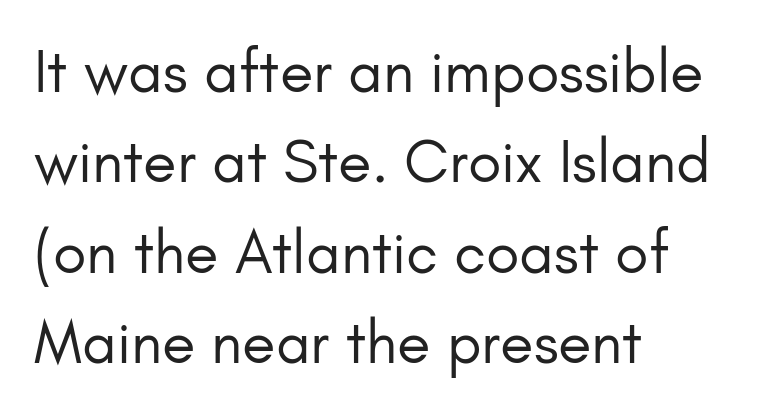
The axis of the letterforms is exactly vertical. Evenly set lines give the paragraph a standard silhouette. You can tell from the bare stems that sans-serif type was used. The letterforms sit shoulder to shoulder at normal distance. The glyphs are unaccompanied by any horizontal stroke below them. No letter is thick-stroked: the sample isn't bold.
